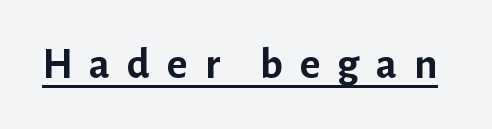
Q: Is the text bold? A: Yes.
Q: Is the text italic (slanted)? A: No, it is upright.
Q: Is the typeface a serif or a sans-serif typeface? A: Sans-serif.
Q: Is the text underlined? A: Yes.
Q: Is the spacing between letters normal or unusually wide? A: Unusually wide.
Q: Width (condensed, normal, or wide)? A: Normal.
Q: Stroke contrast? A: Low.
Q: x-height? A: Medium.
Q: Monospaced? A: No.
